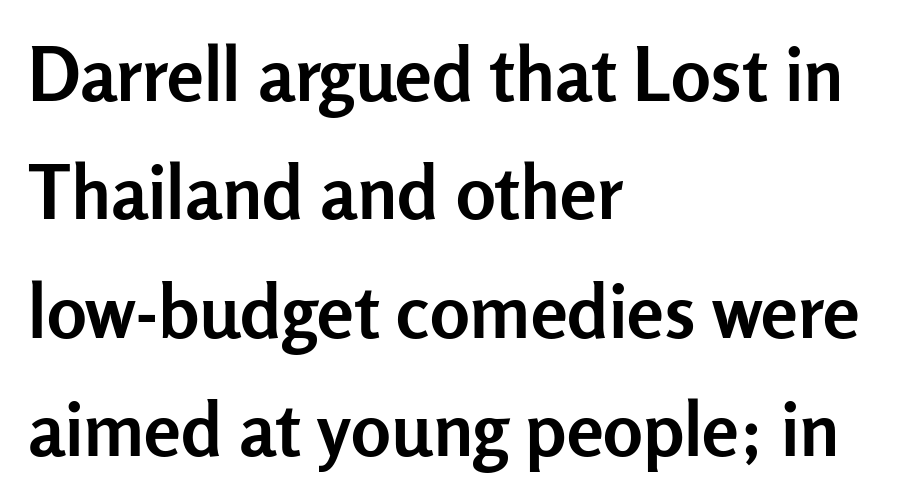
Q: Is the text bold? A: Yes.
Q: Is the text italic (slanted)? A: No, it is upright.
Q: Is the typeface a serif or a sans-serif typeface? A: Sans-serif.
Q: Is the text underlined? A: No.
Q: How is the paragraph aligned? A: Left-aligned.
Q: Is the spacing between letters normal or unusually wide? A: Normal.
Q: Is the spacing between lines tight, normal or loose? A: Normal.
Q: Width (condensed, normal, or wide)? A: Normal.
Q: Stroke contrast? A: Low.
Q: x-height? A: Medium.
Q: Monospaced? A: No.
